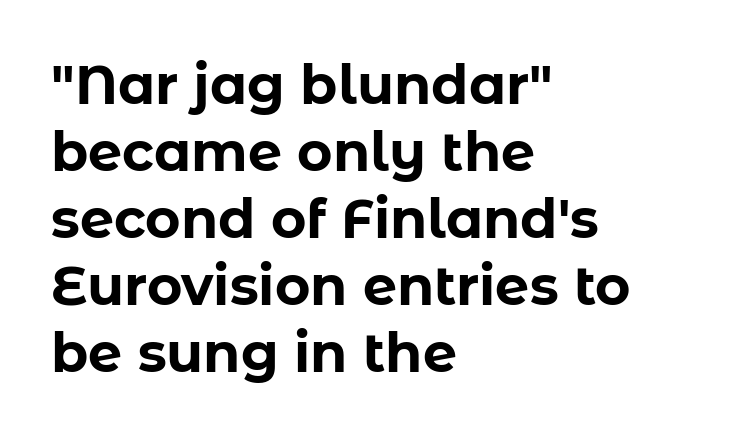
{"serif": "no", "italic": "no", "bold": "yes", "weight": "bold", "width": "normal", "stroke_contrast": "low", "x_height": "medium", "monospaced": "no", "underline": "no", "align": "left", "line_spacing_ratio": 1.24, "letter_spacing": "normal", "letter_spacing_em": 0.0, "glyph_px": 54}
